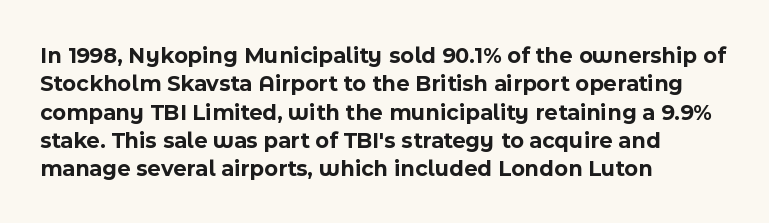
Plain, unruled lines of type. Heft: maximum for text — a bold. The tracking reads as untouched default to a designer's eye. Nope, not italic — everything's standing straight.
